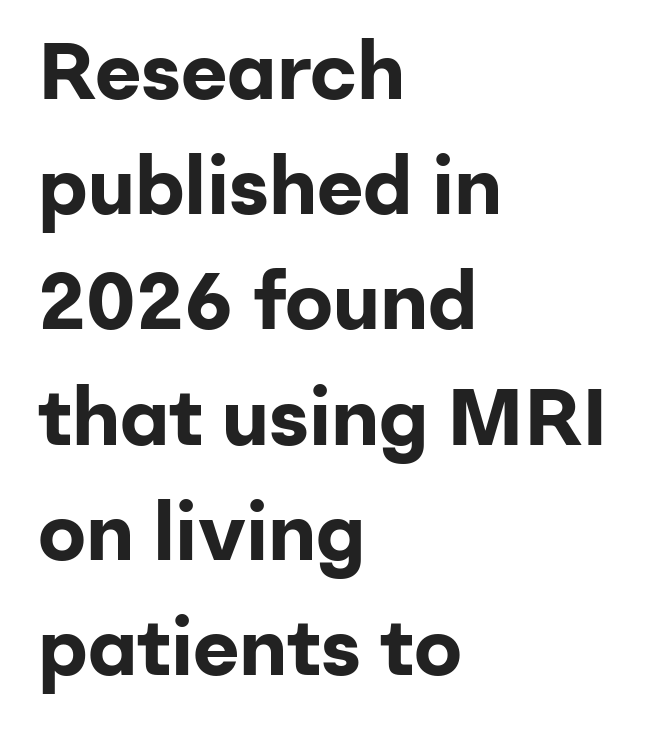
The image shows 80 px bold sans-serif type, upright; set left-aligned, normal line spacing (1.44x), normal letter spacing, not underlined; low stroke contrast and a medium x-height.
